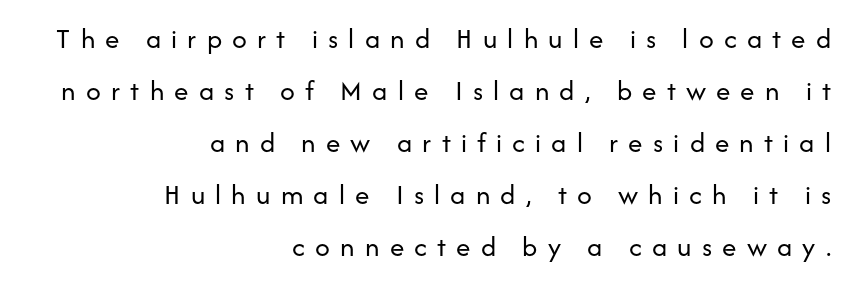
The image shows 29 px regular-weight sans-serif type, upright; set right-aligned, line spacing 1.79x, unusually wide letter spacing (+0.35 em), not underlined; low stroke contrast and a medium x-height.
